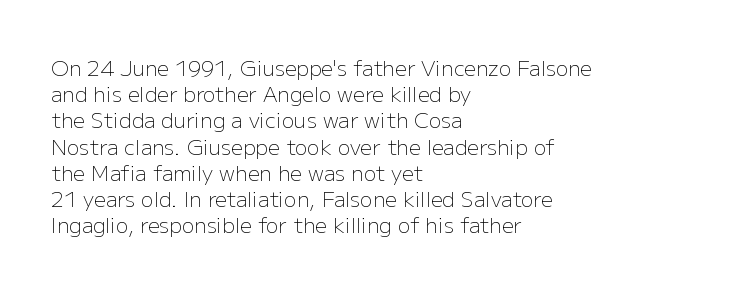
{"italic": "no", "bold": "no", "underline": "no", "align": "left", "line_spacing": "normal", "line_spacing_ratio": 1.25, "letter_spacing": "normal", "letter_spacing_em": 0.0, "glyph_px": 21}
